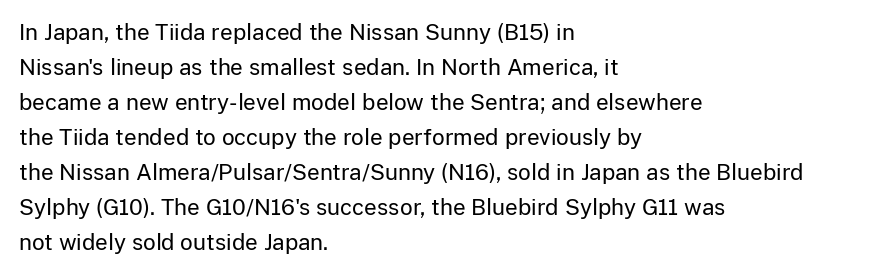
The image shows 22 px text type, upright; set left-aligned, normal line spacing (1.59x), normal letter spacing, not underlined.
